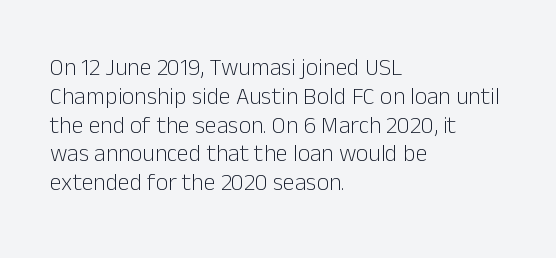
Horizontal alignment here is leftward, the default for most running prose. Is the stroke heavy? The answer is a plain regular-or-lighter. Posture: upright roman. The baseline area is clear. Between one letter and the next there's only the usual sliver of space.
